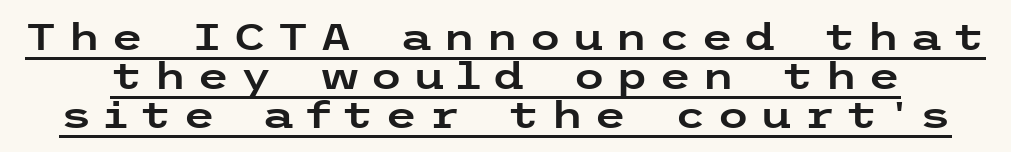
Q: Is the text italic (slanted)? A: No, it is upright.
Q: Is the typeface a serif or a sans-serif typeface? A: Sans-serif.
Q: Is the text underlined? A: Yes.
Q: Is the spacing between letters normal or unusually wide? A: Unusually wide.
Q: Is the spacing between lines tight, normal or loose? A: Tight.
Q: Width (condensed, normal, or wide)? A: Wide.
Q: Stroke contrast? A: Low.
Q: x-height? A: Medium.
